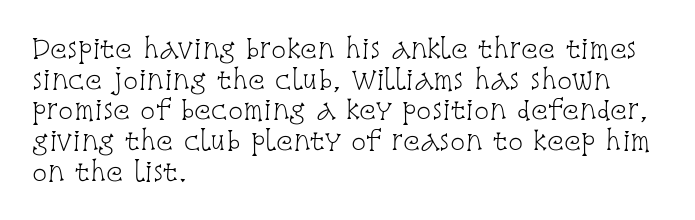
The image shows 25 px text type, upright; set left-aligned, line spacing 1.23x, normal letter spacing, not underlined.
